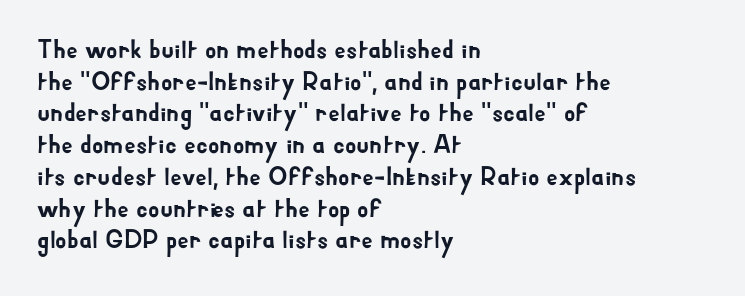
The image shows 26 px text type, upright; set left-aligned, line spacing 1.22x, normal letter spacing, not underlined.
